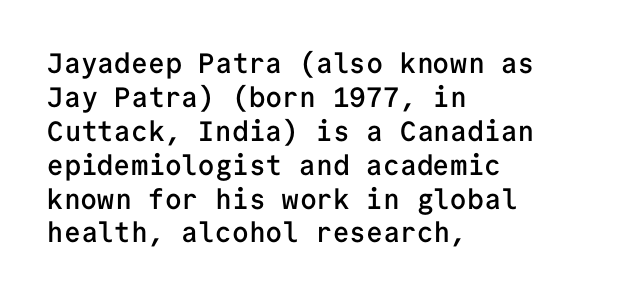
Q: Is the text bold? A: Semi-bold.
Q: Is the text italic (slanted)? A: No, it is upright.
Q: Is the typeface a serif or a sans-serif typeface? A: Sans-serif.
Q: Is the text underlined? A: No.
Q: How is the paragraph aligned? A: Left-aligned.
Q: Is the spacing between letters normal or unusually wide? A: Normal.
Q: Width (condensed, normal, or wide)? A: Normal.
Q: Stroke contrast? A: Low.
Q: x-height? A: Medium.
Q: Monospaced? A: Yes.
